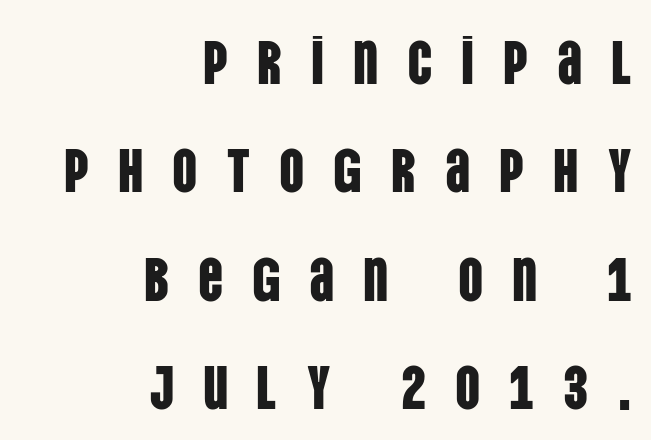
Proportional: the letters do not fall into vertical columns. A typesetter would mark this as roman, not italic. Serif or sans? Sans — the stroke terminals are bare. In CSS terms this would be text-align: right.
